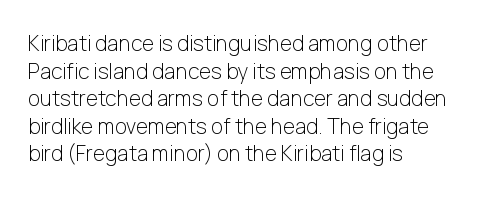
Teacher's note: observe the even left margin — that is flush-left alignment. The line texture is even and compact thanks to regular tracking. The lettering stays uniformly vertical, giving the passage a roman look. The baseline area is clear.
